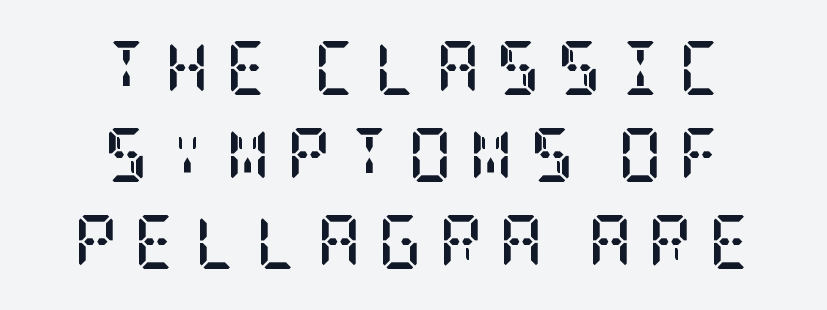
Q: Is the text bold? A: Yes.
Q: Is the text italic (slanted)? A: No, it is upright.
Q: Is the typeface a serif or a sans-serif typeface? A: Serif.
Q: Is the text underlined? A: No.
Q: How is the paragraph aligned? A: Centered.
Q: Is the spacing between letters normal or unusually wide? A: Unusually wide.
Q: Is the spacing between lines tight, normal or loose? A: Normal.
Q: Width (condensed, normal, or wide)? A: Condensed.
Q: Stroke contrast? A: Low.
Q: x-height? A: Large.
